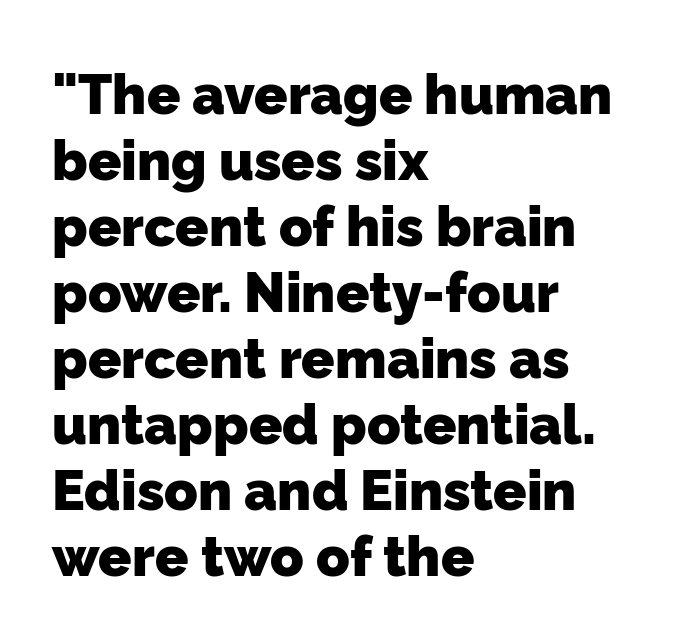
The image shows 55 px heavy sans-serif type; set left-aligned, line spacing 1.2x, normal letter spacing, not underlined; low stroke contrast and a medium x-height.
